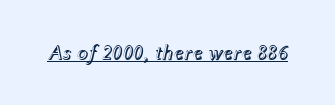
The lettering is marked with a stroke running underneath it. The lettering tilts uniformly, giving the passage an italic look. Nobody touched the tracking dial on this one.
